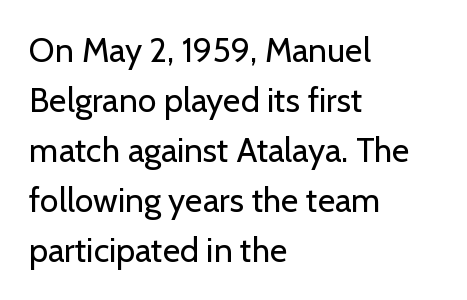
The image shows 34 px regular-weight sans-serif type, upright; set left-aligned, normal line spacing (1.47x), normal letter spacing, not underlined; low stroke contrast and a medium x-height.
